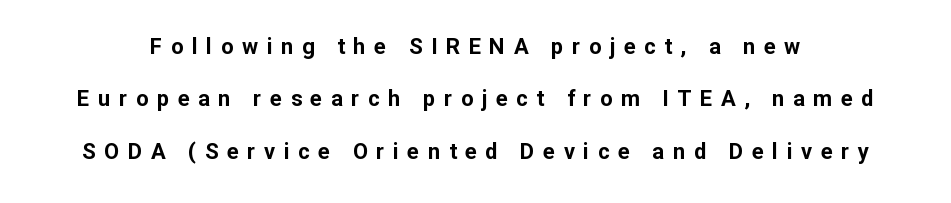
The image shows 22 px bold type, upright; set loose line spacing (2.38x), unusually wide letter spacing (+0.39 em), not underlined.
